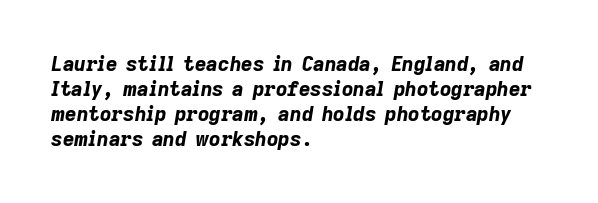
The image shows 20 px bold type, italic (leaning right); set left-aligned, normal line spacing (1.25x), normal letter spacing, not underlined.
